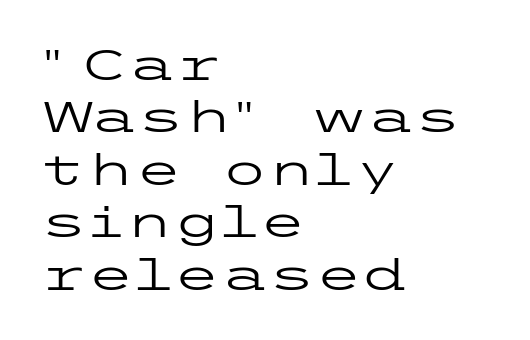
The image shows 43 px regular-weight, wide sans-serif type, upright; set left-aligned, line spacing 1.22x, normal letter spacing, not underlined; low stroke contrast and a medium x-height.
